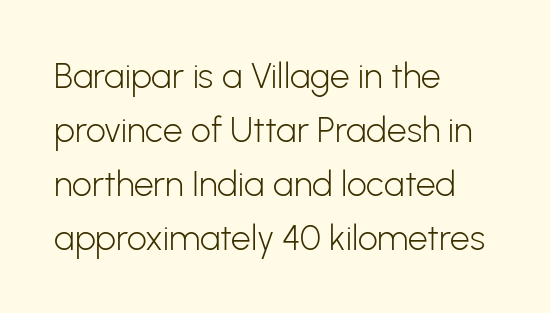
The passage shown is not bold in any degree. The typeface chosen for these lines omits serifs. The rendering keeps characters at their native spacing. A classic flush-left, rag-right setting is used for this passage.
